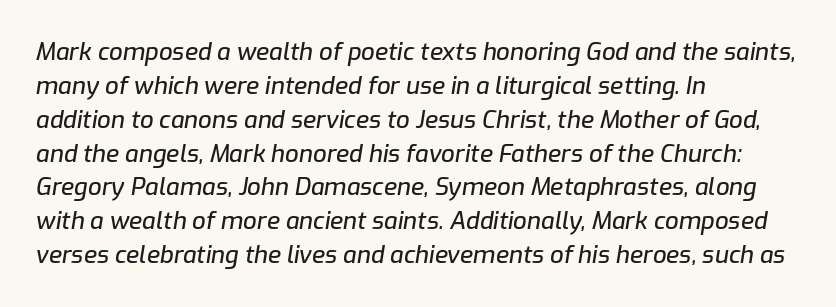
{"italic": "yes", "lean": "right", "slant_degrees": 9, "underline": "no", "align": "left", "line_spacing": "normal", "line_spacing_ratio": 1.41, "letter_spacing": "normal", "letter_spacing_em": 0.0, "glyph_px": 24}
